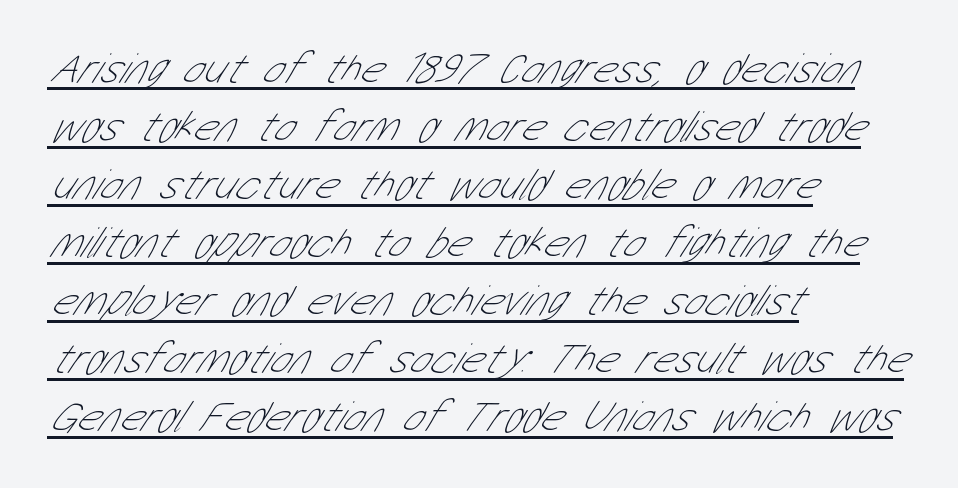
The image shows 44 px thin, condensed sans-serif type; set left-aligned, normal line spacing (1.32x), normal letter spacing, underlined; low stroke contrast and a medium x-height.
